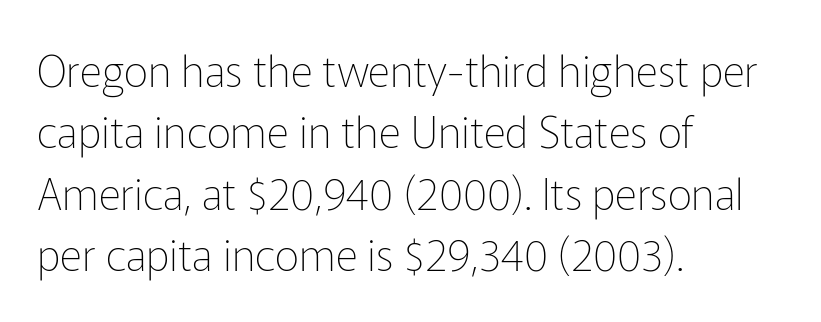
{"serif": "no", "italic": "no", "bold": "no", "weight": "thin", "width": "normal", "stroke_contrast": "low", "x_height": "medium", "monospaced": "no", "underline": "no", "align": "left", "line_spacing": "normal", "line_spacing_ratio": 1.43, "letter_spacing": "normal", "letter_spacing_em": 0.0, "glyph_px": 43}
